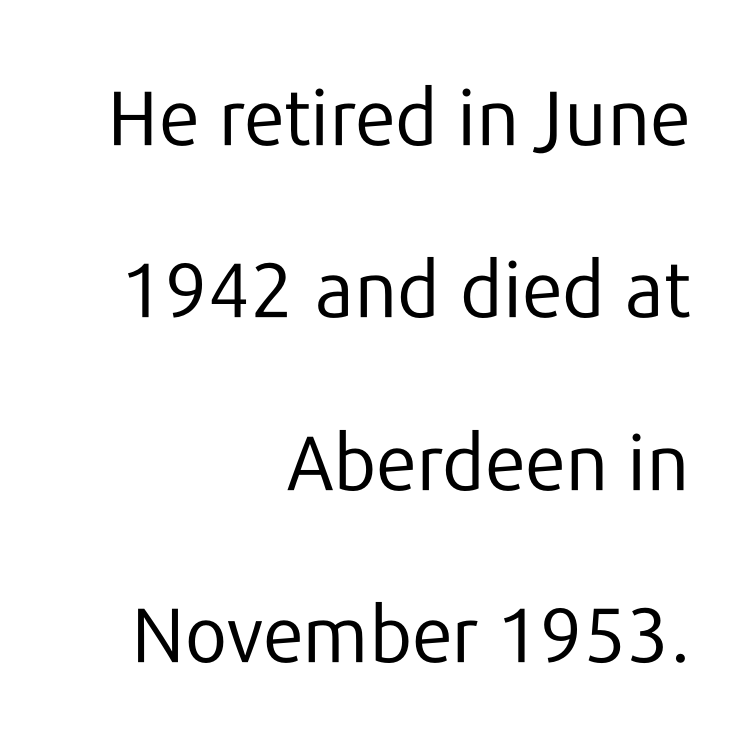
The image shows 77 px regular-weight sans-serif type, upright; set right-aligned, loose line spacing (2.24x), normal letter spacing, not underlined; low stroke contrast and a medium x-height.
